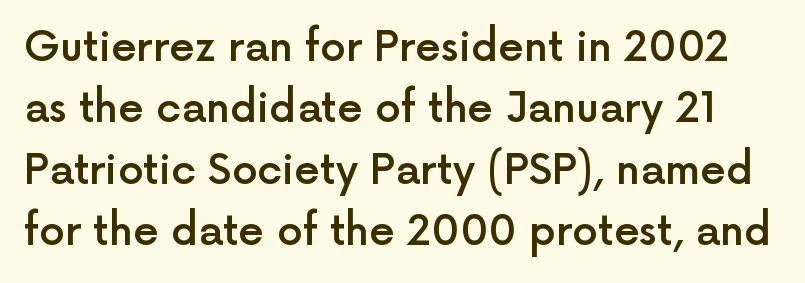
Q: Is the text bold? A: Semi-bold.
Q: Is the text italic (slanted)? A: No, it is upright.
Q: Is the typeface a serif or a sans-serif typeface? A: Sans-serif.
Q: Is the text underlined? A: No.
Q: Is the spacing between letters normal or unusually wide? A: Normal.
Q: Is the spacing between lines tight, normal or loose? A: Normal.
Q: Width (condensed, normal, or wide)? A: Normal.
Q: x-height? A: Medium.
Q: Monospaced? A: No.
